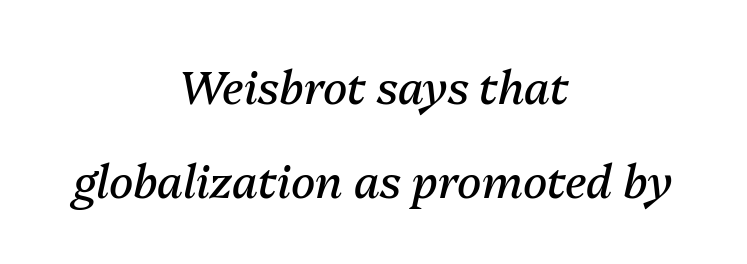
Q: Is the text bold? A: No.
Q: Is the text italic (slanted)? A: Yes, it leans right by about 13 degrees.
Q: Is the text underlined? A: No.
Q: How is the paragraph aligned? A: Centered.
Q: Is the spacing between letters normal or unusually wide? A: Normal.
Q: Is the spacing between lines tight, normal or loose? A: Loose.
Q: Width (condensed, normal, or wide)? A: Normal.
Q: Stroke contrast? A: Medium.
Q: x-height? A: Medium.
Q: Monospaced? A: No.
